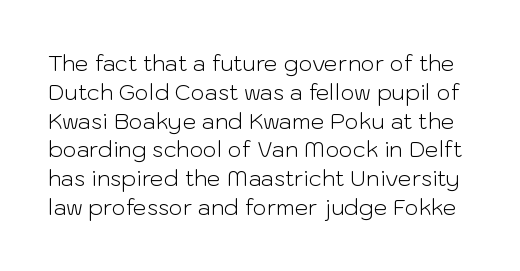
{"italic": "no", "bold": "no", "underline": "no", "line_spacing": "normal", "line_spacing_ratio": 1.31, "letter_spacing": "normal", "letter_spacing_em": 0.0, "glyph_px": 22}
